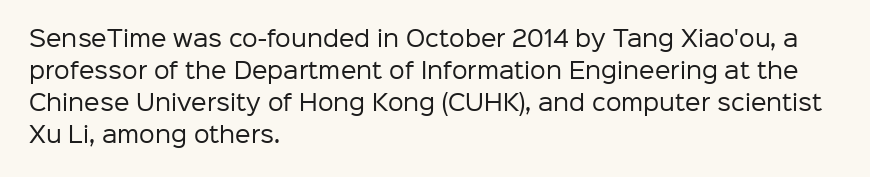
Q: Is the text bold? A: No.
Q: Is the text italic (slanted)? A: No, it is upright.
Q: Is the text underlined? A: No.
Q: How is the paragraph aligned? A: Left-aligned.
Q: Is the spacing between letters normal or unusually wide? A: Normal.
Q: Is the spacing between lines tight, normal or loose? A: Normal.
